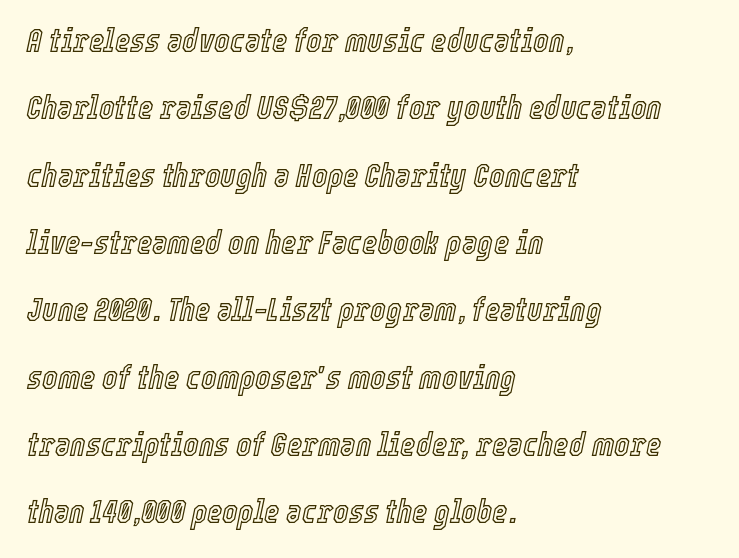
Regarding leading, the lines here are spaced well apart. Honestly, there is no underline to notice here at all. Is this a fixed-width face? No — the glyphs have proportional, varying widths. The lettering tilts uniformly, giving the passage an italic look. If you drew a ruler down the left edge, every line would touch it. Honestly, the letter spacing is just normal — you wouldn't notice it.
